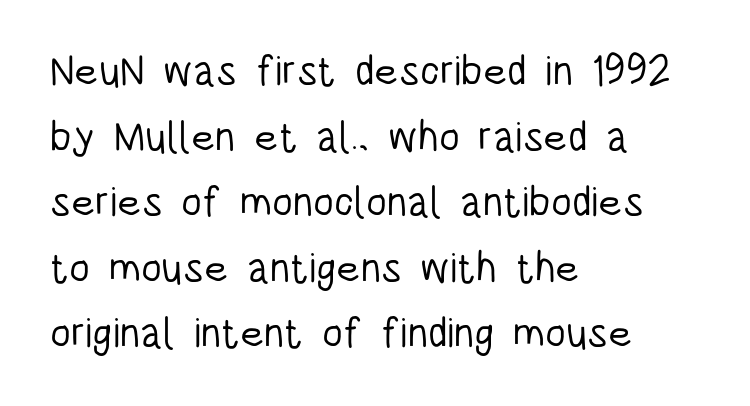
{"serif": "no", "italic": "no", "bold": "no", "weight": "light", "width": "condensed", "stroke_contrast": "low", "x_height": "large", "monospaced": "no", "underline": "no", "align": "left", "line_spacing": "normal", "line_spacing_ratio": 1.56, "letter_spacing": "normal", "letter_spacing_em": 0.0, "glyph_px": 42}
